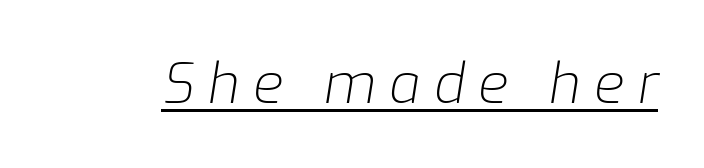
The image shows 55 px light type, italic (leaning right); set unusually wide letter spacing (+0.25 em), underlined; low stroke contrast and a medium x-height.
